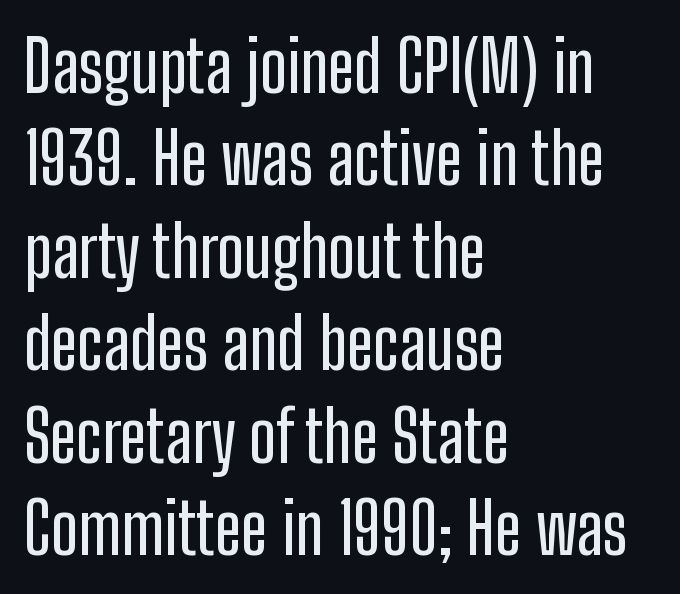
The image shows 70 px condensed sans-serif type, upright; set left-aligned, normal line spacing (1.32x), normal letter spacing, not underlined; low stroke contrast and a medium x-height.
